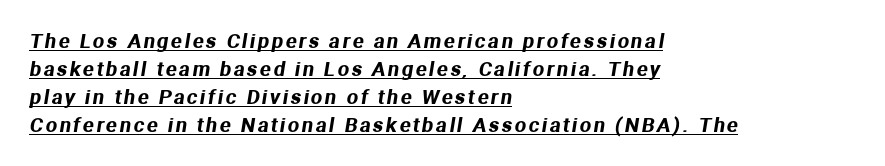
Q: Is the text underlined? A: Yes.
Q: How is the paragraph aligned? A: Left-aligned.
Q: Is the spacing between lines tight, normal or loose? A: Normal.
